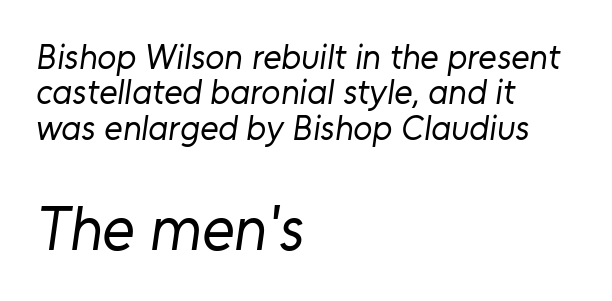
The image shows 62 px regular-weight sans-serif type; set left-aligned, tight line spacing (1.01x), normal letter spacing, not underlined; the second (bottom) block is 1.77x larger; low stroke contrast and a medium x-height.
